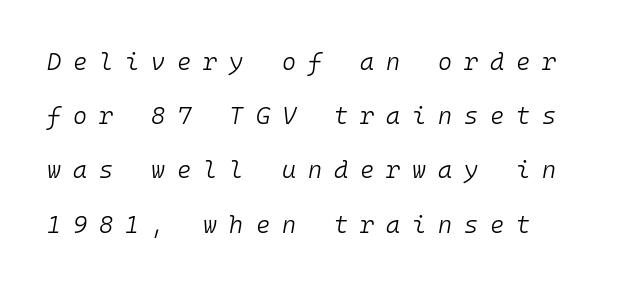
Type without underlining. An italicized treatment has been applied to the whole sample. Counters stay open thanks to moderate or lighter strokes. These lines stand farther apart than default settings would place them. A classic flush-left, rag-right setting is used for this passage.
